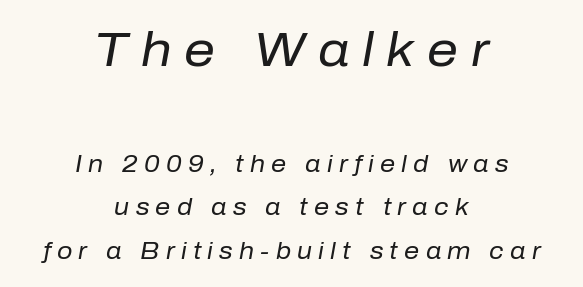
The image shows 49 px regular-weight type, italic (leaning right); set centered, line spacing 1.81x, unusually wide letter spacing (+0.26 em), not underlined; the first (top) block is 2.04x larger; low stroke contrast and a medium x-height.
